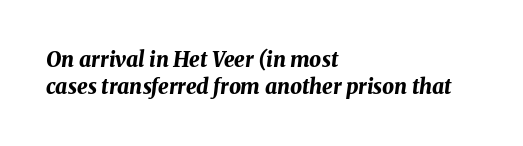
Q: Is the text bold? A: Yes.
Q: Is the text italic (slanted)? A: Yes, it leans right by about 8 degrees.
Q: Is the text underlined? A: No.
Q: How is the paragraph aligned? A: Left-aligned.
Q: Is the spacing between letters normal or unusually wide? A: Normal.
Q: Is the spacing between lines tight, normal or loose? A: Normal.
